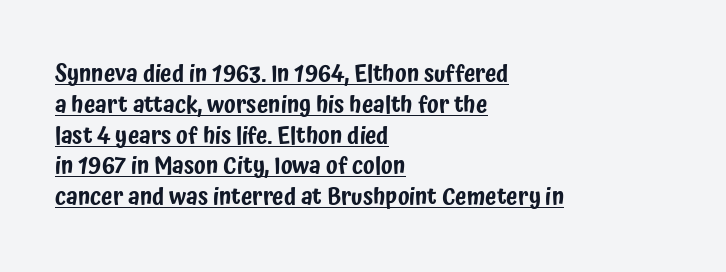
A typesetter would call this zero additional tracking. The setting favours the left margin, as ordinary paragraphs usually do. This rendering features underlined lettering. Each new line begins a customary step beneath the previous one.
